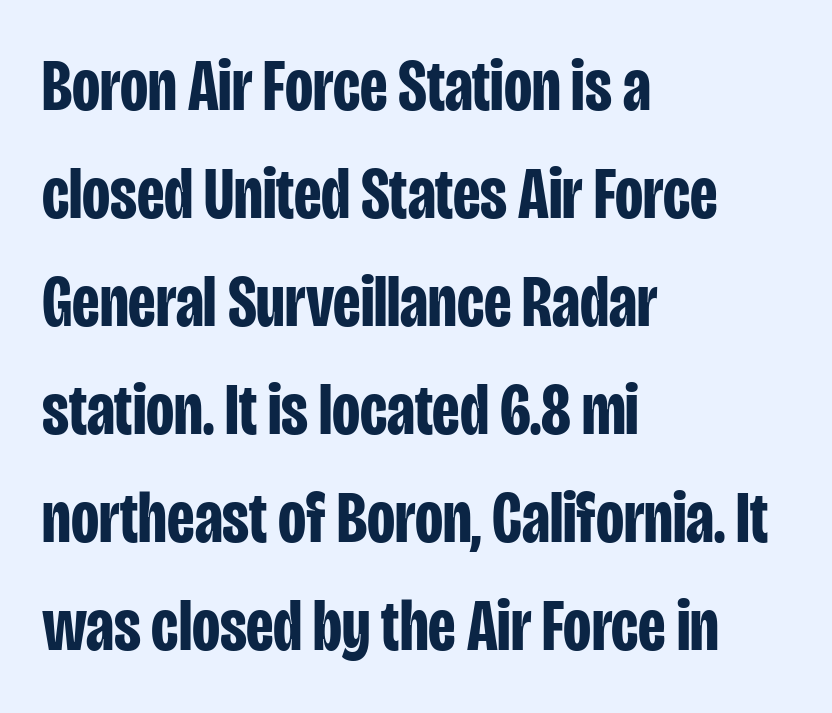
Varying glyph widths throughout — classic text-font behaviour. Students, observe: this is what conventionally led text looks like. Pretty heavy lettering here — definitely bold. A roman cut, with each character standing at attention. The zone under the glyphs is completely vacant.
